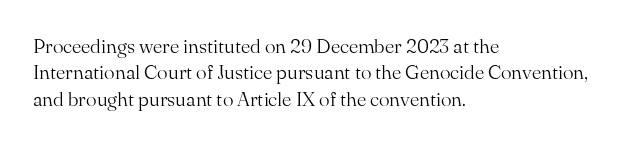
The image shows 20 px text type, upright; set left-aligned, normal line spacing (1.32x), normal letter spacing, not underlined.
